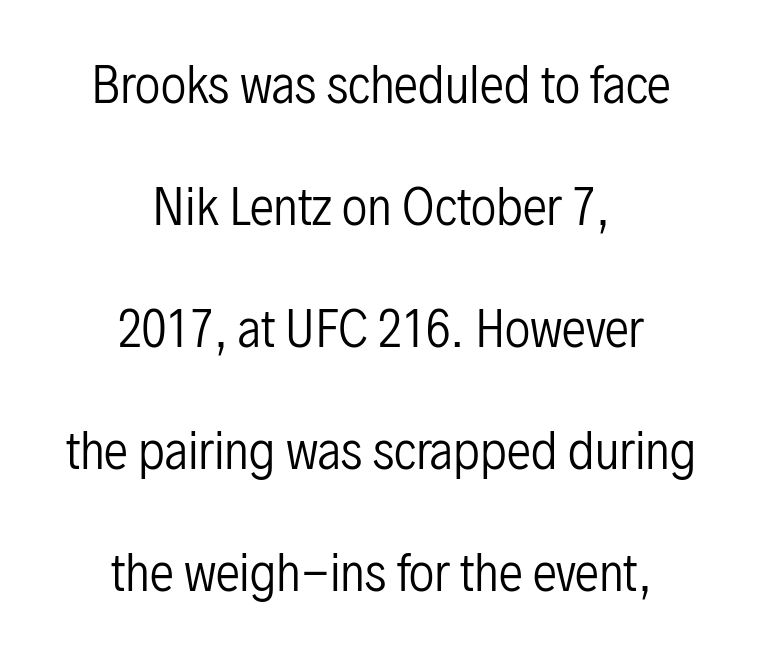
Q: Is the text bold? A: No.
Q: Is the text italic (slanted)? A: No, it is upright.
Q: Is the typeface a serif or a sans-serif typeface? A: Sans-serif.
Q: Is the text underlined? A: No.
Q: How is the paragraph aligned? A: Centered.
Q: Is the spacing between letters normal or unusually wide? A: Normal.
Q: Is the spacing between lines tight, normal or loose? A: Loose.
Q: Width (condensed, normal, or wide)? A: Condensed.
Q: Stroke contrast? A: Low.
Q: x-height? A: Medium.
Q: Monospaced? A: No.
